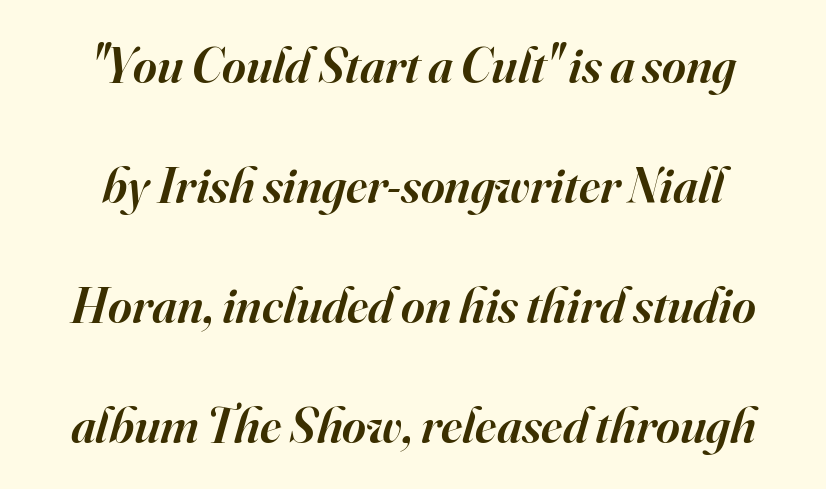
{"serif": "yes", "italic": "yes", "lean": "right", "slant_degrees": 16, "bold": "semi", "weight": "semibold", "width": "normal", "stroke_contrast": "high", "x_height": "small", "monospaced": "no", "underline": "no", "align": "center", "line_spacing": "loose", "line_spacing_ratio": 2.35, "letter_spacing": "normal", "letter_spacing_em": 0.0, "glyph_px": 51}
